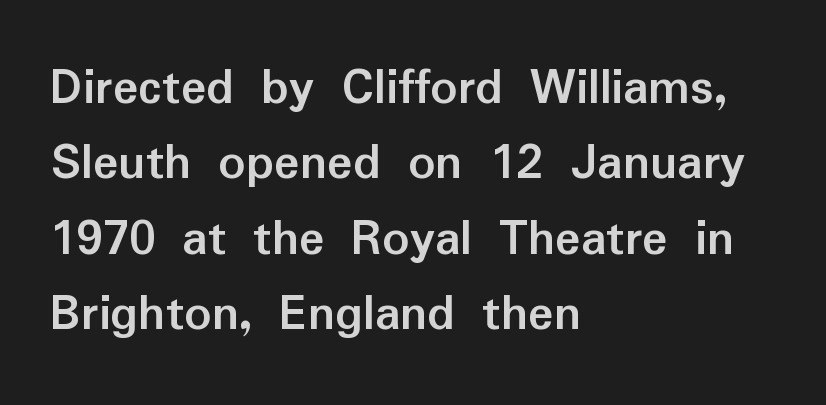
{"serif": "no", "italic": "no", "bold": "yes", "weight": "semibold", "width": "normal", "stroke_contrast": "low", "x_height": "medium", "monospaced": "no", "underline": "no", "align": "left", "line_spacing": "normal", "line_spacing_ratio": 1.42, "letter_spacing": "normal", "letter_spacing_em": 0.0, "glyph_px": 53}
